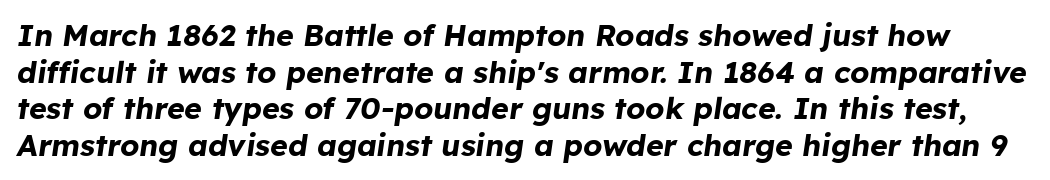
{"italic": "yes", "lean": "right", "slant_degrees": 8, "bold": "yes", "weight": "bold", "width": "normal", "stroke_contrast": "low", "x_height": "medium", "monospaced": "no", "underline": "no", "line_spacing_ratio": 1.22, "letter_spacing": "normal", "letter_spacing_em": 0.0, "glyph_px": 30}
